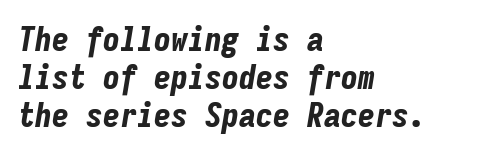
Is there much room between lines? No — they nearly touch. Decoration check: the copy has no underline. This is oblique type, the kind used for emphasis or titles. A dark, heavy texture on the line: the type is bold. Tracking value appears to be zero — textbook default spacing.
